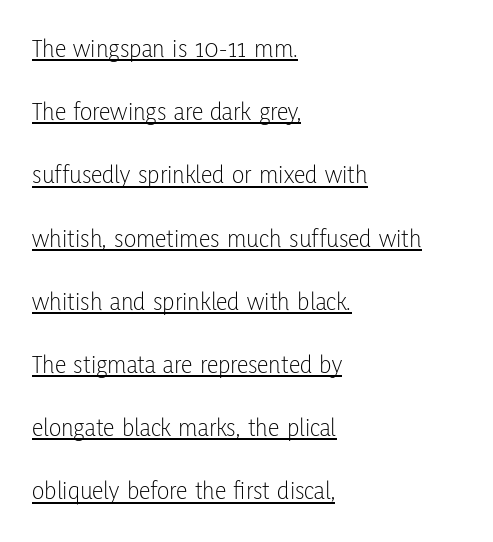
Q: Is the text bold? A: No.
Q: Is the text italic (slanted)? A: No, it is upright.
Q: Is the text underlined? A: Yes.
Q: How is the paragraph aligned? A: Left-aligned.
Q: Is the spacing between letters normal or unusually wide? A: Normal.
Q: Is the spacing between lines tight, normal or loose? A: Loose.
